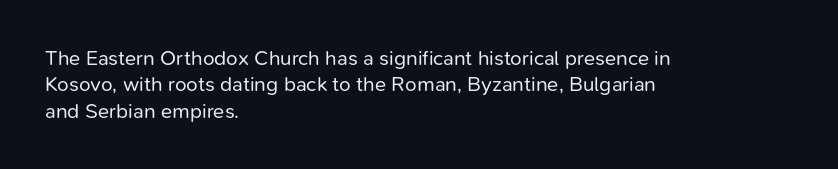
The rendering uses a moderate line-height, typical for paragraphs. Only glyphs here, with clear space below each row. The passage is arranged the way most books set body copy — flush left. Spacing between characters is what you'd get straight out of the box.
